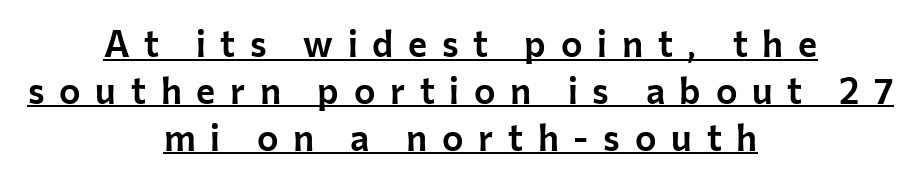
{"serif": "no", "italic": "no", "width": "normal", "stroke_contrast": "low", "x_height": "medium", "monospaced": "no", "underline": "yes", "align": "center", "line_spacing": "normal", "line_spacing_ratio": 1.3, "letter_spacing": "wide", "letter_spacing_em": 0.41, "glyph_px": 36}
